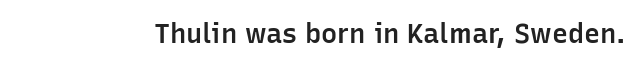
The image shows 27 px text type, upright; set normal letter spacing, not underlined.
